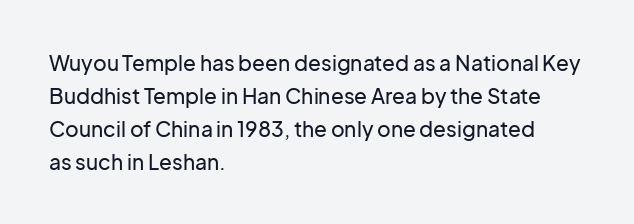
The image shows 21 px text type, upright; set left-aligned, normal line spacing (1.57x), normal letter spacing, not underlined.
